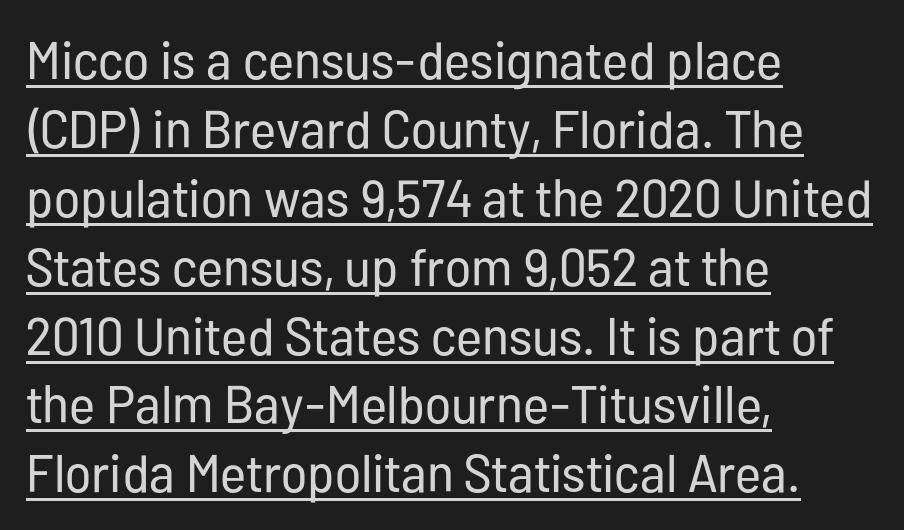
A continuous stroke trails under the words, as in a hyperlink. Tall strokes in this sample are plumb rather than angled. The characters are drawn with everyday or finer stroke widths. Looks like regular typesetting: each glyph gets only the width it needs. This sample uses plain, unmodified letter spacing. Type style note: lacks serifs.
